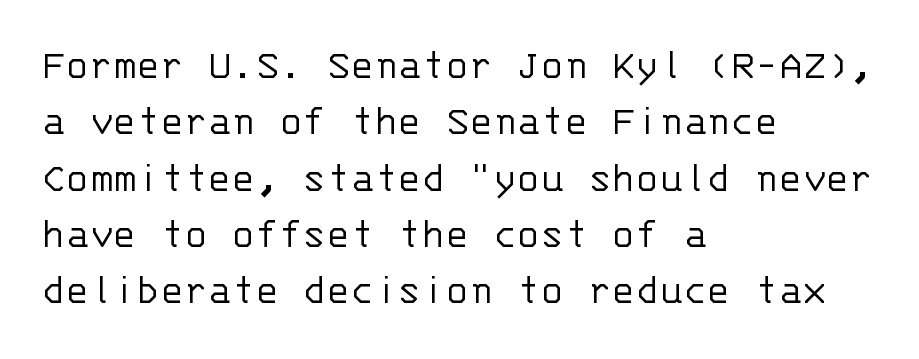
Q: Is the text bold? A: No.
Q: Is the text italic (slanted)? A: No, it is upright.
Q: Is the typeface a serif or a sans-serif typeface? A: Sans-serif.
Q: Is the text underlined? A: No.
Q: How is the paragraph aligned? A: Left-aligned.
Q: Is the spacing between letters normal or unusually wide? A: Normal.
Q: Is the spacing between lines tight, normal or loose? A: Normal.
Q: Width (condensed, normal, or wide)? A: Normal.
Q: Stroke contrast? A: Low.
Q: x-height? A: Large.
Q: Monospaced? A: Yes.
